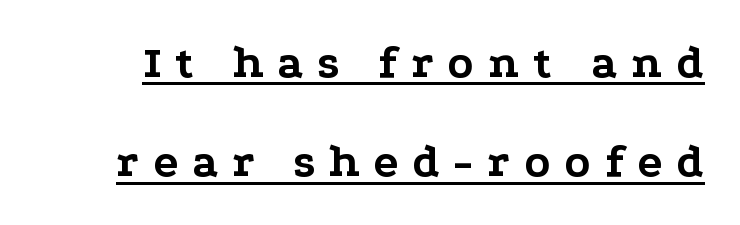
{"serif": "yes", "italic": "no", "bold": "yes", "weight": "bold", "width": "wide", "stroke_contrast": "low", "x_height": "medium", "monospaced": "no", "underline": "yes", "line_spacing": "loose", "line_spacing_ratio": 2.11, "letter_spacing": "wide", "letter_spacing_em": 0.29, "glyph_px": 47}
